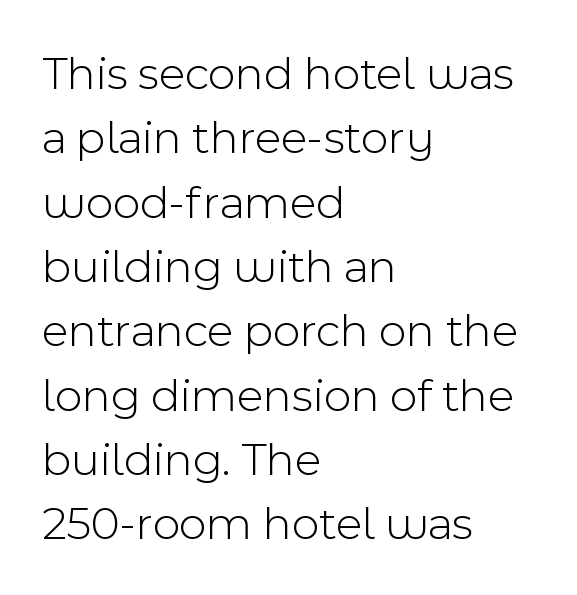
Q: Is the text bold? A: No.
Q: Is the text italic (slanted)? A: No, it is upright.
Q: Is the typeface a serif or a sans-serif typeface? A: Sans-serif.
Q: Is the text underlined? A: No.
Q: How is the paragraph aligned? A: Left-aligned.
Q: Is the spacing between letters normal or unusually wide? A: Normal.
Q: Is the spacing between lines tight, normal or loose? A: Normal.
Q: Width (condensed, normal, or wide)? A: Normal.
Q: x-height? A: Medium.
Q: Monospaced? A: No.
